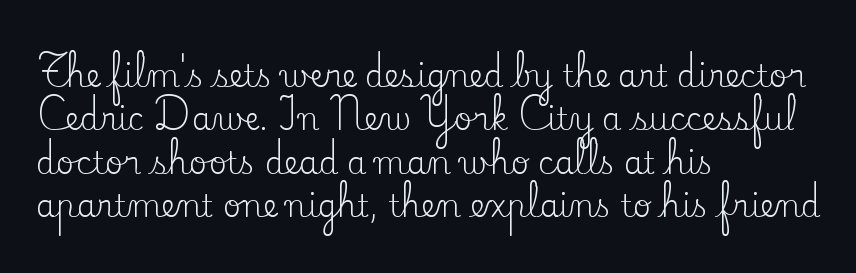
Which margin do the lines hug? The left one — the right edge is uneven. Is there any slant? The stems are plumb. You could call the tracking neutral — neither tight nor loose. The vertical gap from one line to the next is medium. The baseline area is clear. Is this a heavy cut? Hardly; it is regular or lighter.
